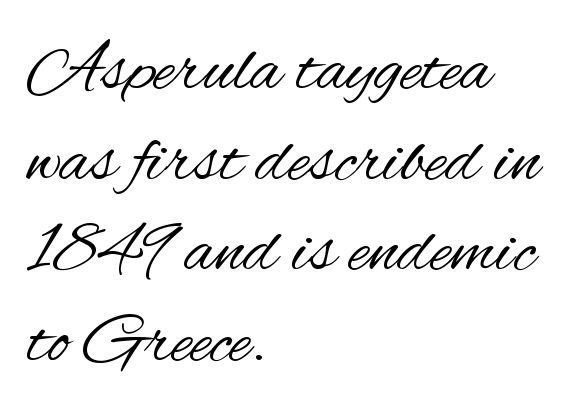
Inter-character spacing is left at the font's built-in metrics. The ragged edge is on the right, which tells us the setting is flush left. The passage shown is typeset with a sans-serif family.
